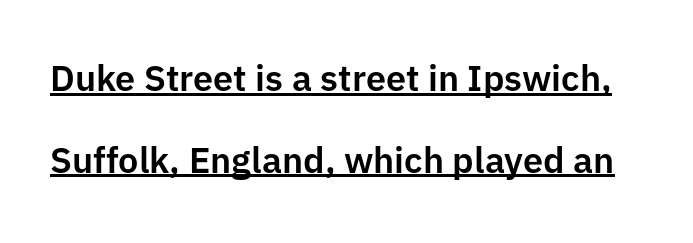
Underlined type. Each letter keeps its own natural width here, so spacing adapts to shape. Here the glyphs are tracked normally, forming tight word shapes. You can tell from the bare stems that sans-serif type was used. A typesetter would mark this as roman, not italic.
